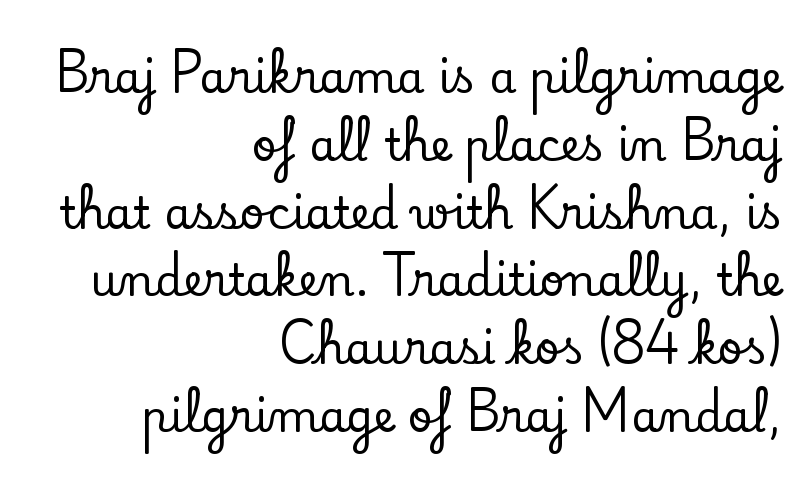
Q: Is the text italic (slanted)? A: No, it is upright.
Q: Is the text underlined? A: No.
Q: How is the paragraph aligned? A: Right-aligned.
Q: Is the spacing between letters normal or unusually wide? A: Normal.
Q: Is the spacing between lines tight, normal or loose? A: Normal.
Q: Width (condensed, normal, or wide)? A: Normal.
Q: Stroke contrast? A: Low.
Q: x-height? A: Small.
Q: Monospaced? A: No.
